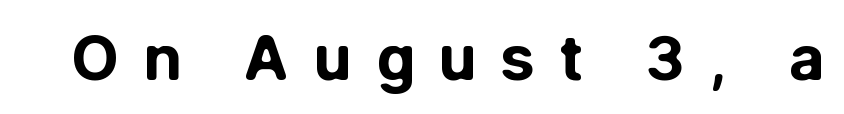
Q: Is the text bold? A: Yes.
Q: Is the text italic (slanted)? A: No, it is upright.
Q: Is the typeface a serif or a sans-serif typeface? A: Sans-serif.
Q: Is the text underlined? A: No.
Q: Is the spacing between letters normal or unusually wide? A: Unusually wide.
Q: Width (condensed, normal, or wide)? A: Normal.
Q: Stroke contrast? A: Low.
Q: x-height? A: Medium.
Q: Monospaced? A: No.
